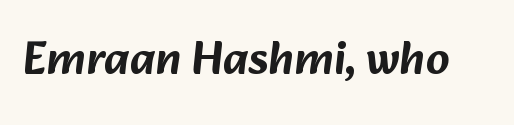
Q: Is the typeface a serif or a sans-serif typeface? A: Sans-serif.
Q: Is the text underlined? A: No.
Q: Is the spacing between letters normal or unusually wide? A: Normal.
Q: Width (condensed, normal, or wide)? A: Normal.
Q: Stroke contrast? A: Low.
Q: x-height? A: Medium.
Q: Monospaced? A: No.
